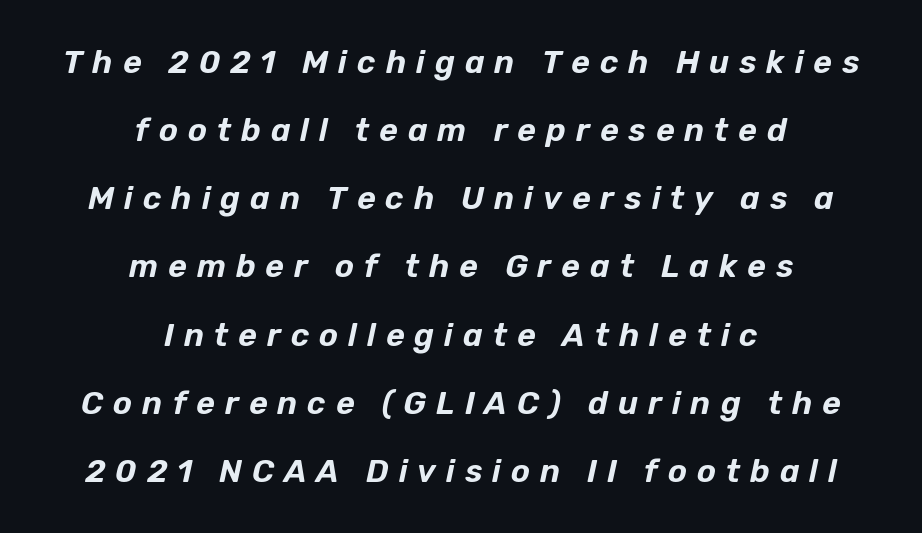
Q: Is the text italic (slanted)? A: Yes, it leans right by about 12 degrees.
Q: Is the text underlined? A: No.
Q: How is the paragraph aligned? A: Centered.
Q: Is the spacing between letters normal or unusually wide? A: Unusually wide.
Q: Is the spacing between lines tight, normal or loose? A: Loose.
Q: Width (condensed, normal, or wide)? A: Normal.
Q: Stroke contrast? A: Low.
Q: x-height? A: Medium.
Q: Monospaced? A: No.
